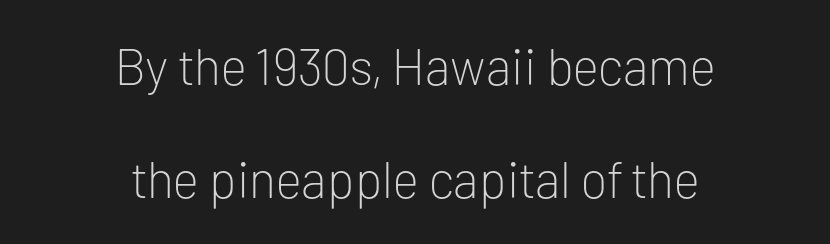
The image shows 51 px light sans-serif type, upright; set centered, loose line spacing (2.22x), normal letter spacing, not underlined; low stroke contrast and a medium x-height.
